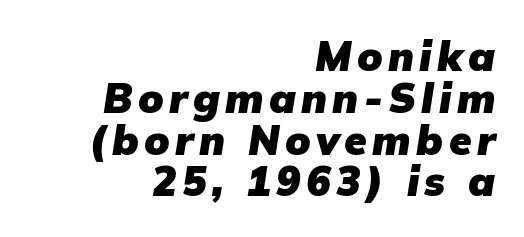
The image shows 41 px heavy type, italic (leaning right); set right-aligned, tight line spacing (1.02x), not underlined; low stroke contrast and a medium x-height.
